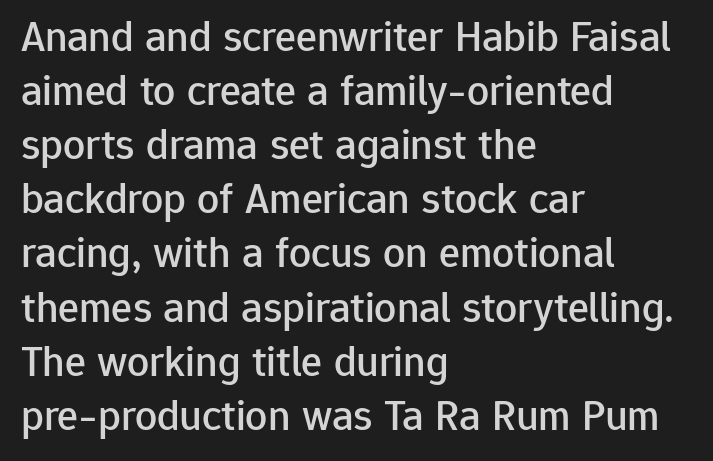
Each word holds together tightly as a unit, with standard inter-letter gaps. Each row of text sits above clean, open space. Italic? Not at all — the glyphs are vertical. Alignment: flush left. The font family rendered here belongs to the sans-serif group.
